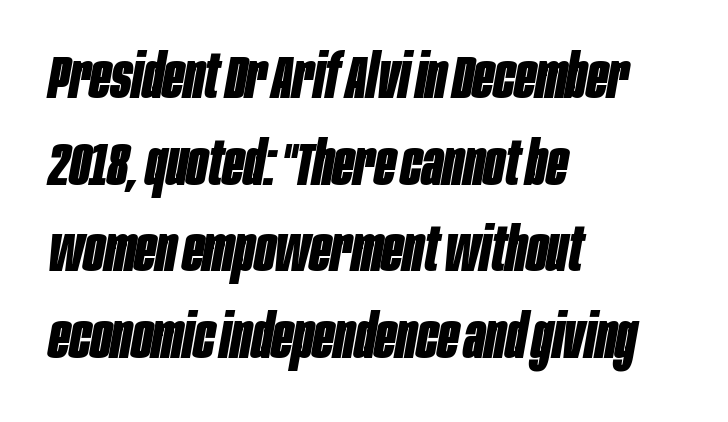
The image shows 61 px bold, condensed type, italic (leaning right); set left-aligned, normal line spacing (1.42x), normal letter spacing, not underlined; low stroke contrast and a large x-height.
